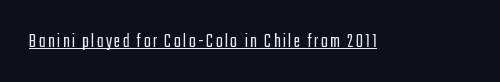
{"italic": "no", "bold": "no", "underline": "yes", "glyph_px": 20}
